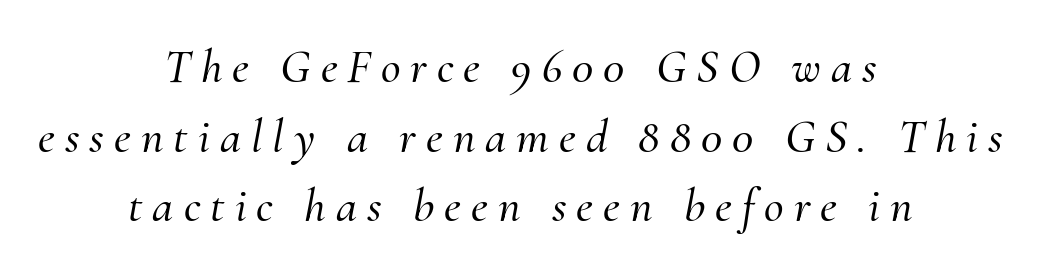
Quick note: underline off. Look at the bottom of the vertical strokes: they flare into serifs here. The letters advance in unequal steps, a hallmark of proportional type. The letters are spread apart with noticeably loose tracking. Where is the straight margin? There isn't one; the lines are centered. Quick note: interline space is typical.
